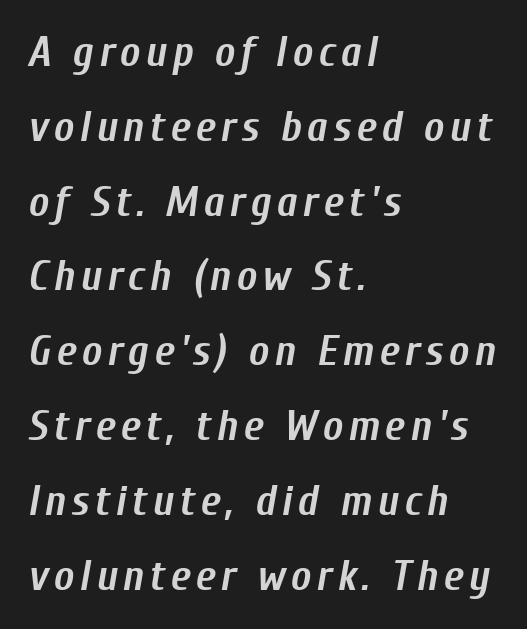
Heavy, bold letterforms. The rendering applies a slant to the glyphs. Only glyphs here, with clear space below each row. These lines are set flush left with a ragged right edge. The letters advance in unequal steps, a hallmark of proportional type.
